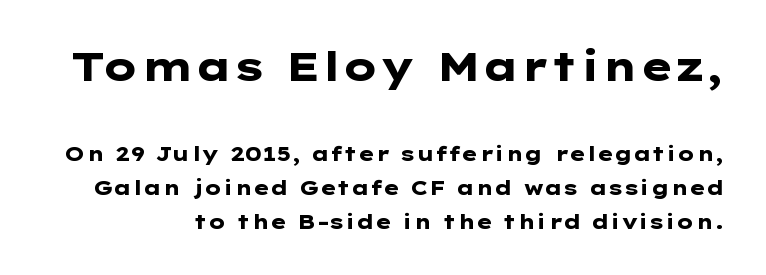
Is there much room between lines? A standard amount, neither cramped nor airy. You get the large type first, then a drop to smaller type. I'd call this a sans setting — the letters go barefoot. Lines of text with bare space underneath. The tracking reads as untouched default to a designer's eye. The typography opts for an upright posture over an oblique one.
